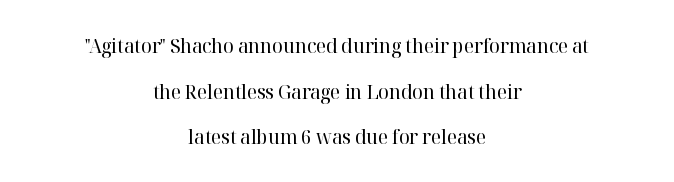
The image shows 20 px text type, upright; set centered, loose line spacing (2.28x), normal letter spacing, not underlined.
